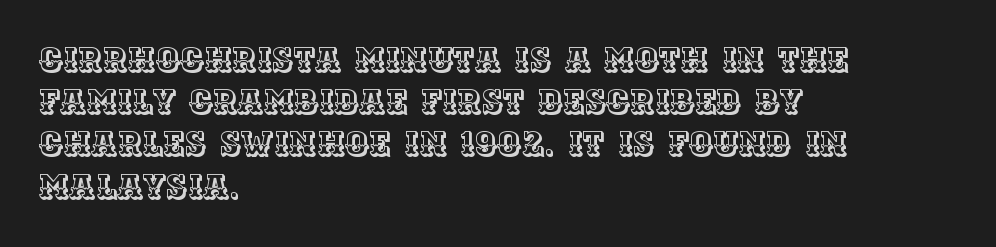
This rendering leaves character spacing at its baseline value. Is there any slant? The stems are plumb. Each letter keeps its own natural width here, so spacing adapts to shape. The ragged edge is on the right, which tells us the setting is flush left.
